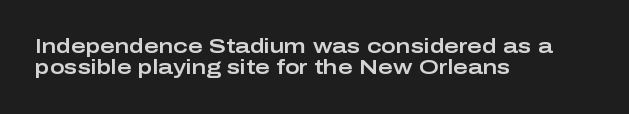
The space directly below the letters is spotless. Line starts are locked; line ends wander. The letterforms sit shoulder to shoulder at normal distance. The passage shown stacks its lines with hardly any gap. It's the straight-up-and-down kind of type.
